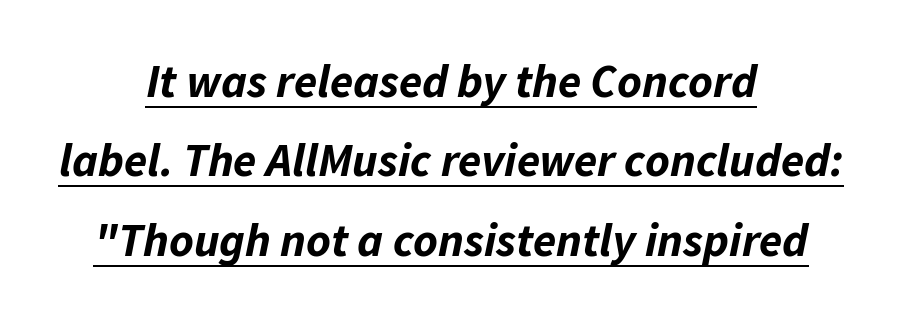
Q: Is the text bold? A: Yes.
Q: Is the text italic (slanted)? A: Yes, it leans right by about 11 degrees.
Q: Is the text underlined? A: Yes.
Q: How is the paragraph aligned? A: Centered.
Q: Is the spacing between letters normal or unusually wide? A: Normal.
Q: Is the spacing between lines tight, normal or loose? A: Normal.
Q: Width (condensed, normal, or wide)? A: Normal.
Q: Stroke contrast? A: Low.
Q: x-height? A: Medium.
Q: Monospaced? A: No.
